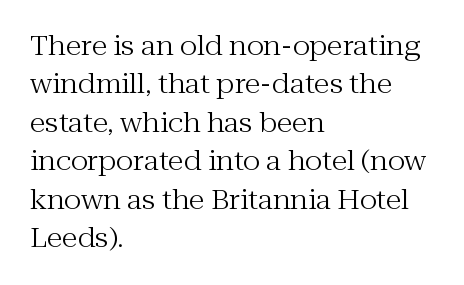
Leftover space on each line is placed entirely after the last word. The font sits on the lighter half of the weight spectrum, regular included. Here the glyphs are tracked normally, forming tight word shapes. Evenly set lines give the paragraph a standard silhouette. The area under the type is left untouched. The letters stand upright; this is a roman face.
